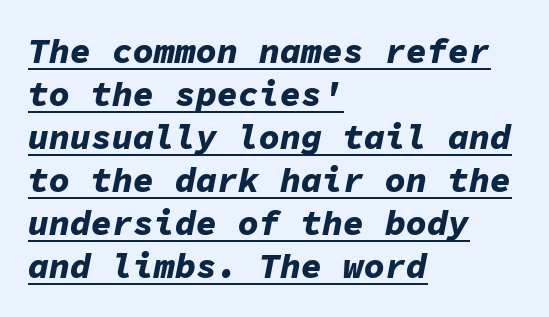
{"italic": "yes", "lean": "right", "slant_degrees": 11, "bold": "yes", "weight": "bold", "width": "normal", "stroke_contrast": "low", "x_height": "medium", "monospaced": "yes", "underline": "yes", "align": "left", "line_spacing_ratio": 1.23, "letter_spacing": "normal", "letter_spacing_em": 0.0, "glyph_px": 35}
